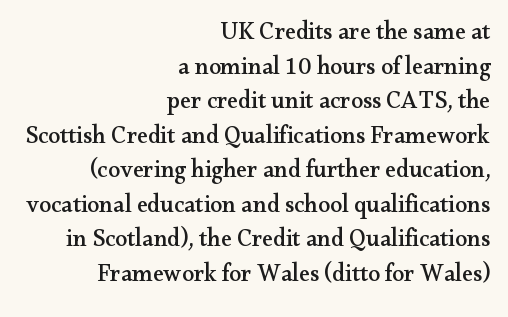
Q: Is the text italic (slanted)? A: No, it is upright.
Q: Is the text underlined? A: No.
Q: How is the paragraph aligned? A: Right-aligned.
Q: Is the spacing between letters normal or unusually wide? A: Normal.
Q: Is the spacing between lines tight, normal or loose? A: Normal.
